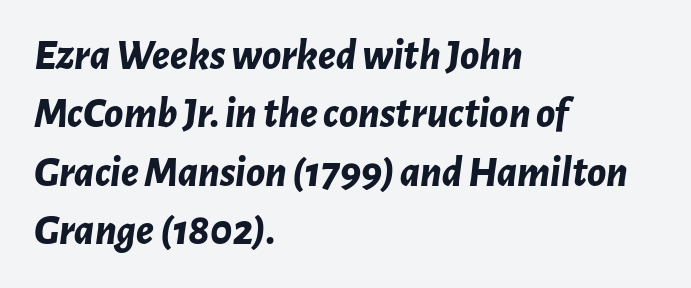
The line-height multiplier appears to be the usual default. Notice how thick the strokes are: this is what a full bold looks like. The text carries the slant typical of an italic or oblique font. Is this a fixed-width face? No — the glyphs have proportional, varying widths.
